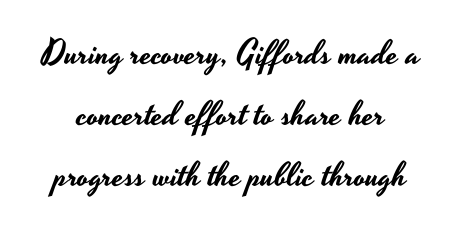
The image shows 34 px wide sans-serif type; set line spacing 1.79x, normal letter spacing, not underlined; low stroke contrast and a small x-height.
